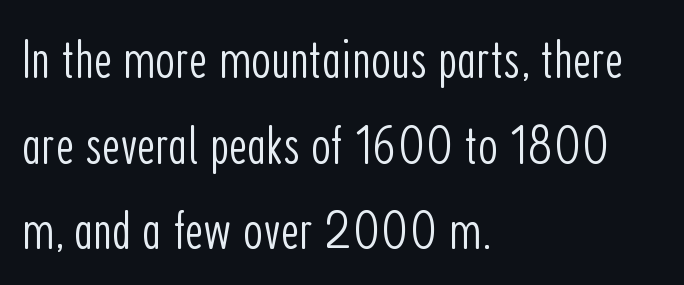
The image shows 56 px light, condensed sans-serif type, upright; set left-aligned, normal line spacing (1.53x), normal letter spacing, not underlined; low stroke contrast and a medium x-height.
